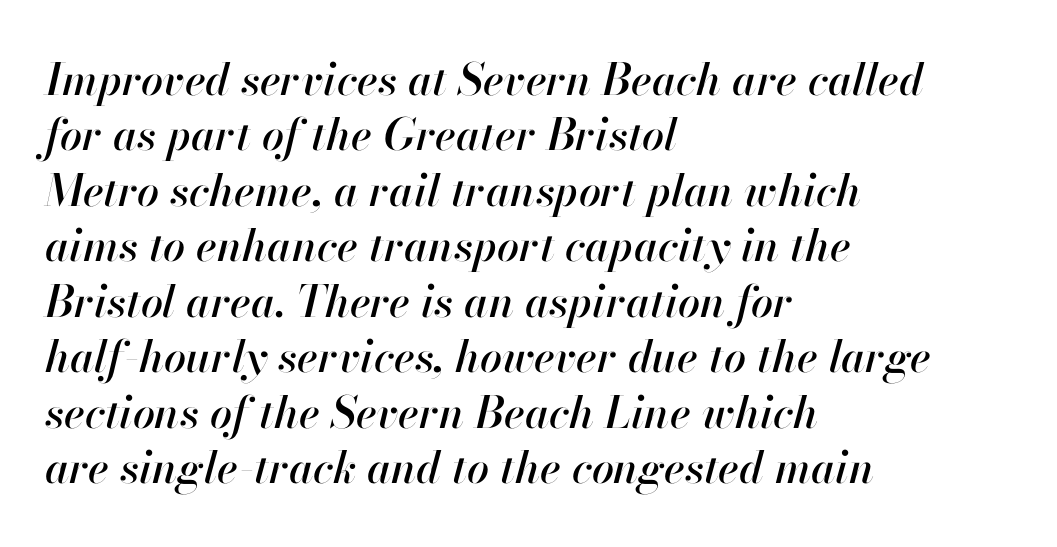
{"italic": "yes", "lean": "right", "slant_degrees": 13, "width": "normal", "stroke_contrast": "high", "x_height": "small", "monospaced": "no", "underline": "no", "align": "left", "line_spacing": "normal", "line_spacing_ratio": 1.26, "letter_spacing": "normal", "letter_spacing_em": 0.0, "glyph_px": 44}
